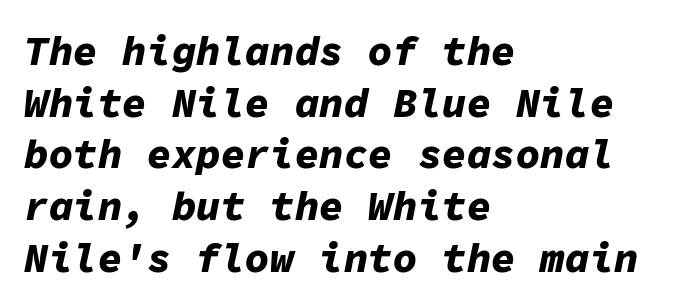
Q: Is the text bold? A: Yes.
Q: Is the text italic (slanted)? A: Yes, it leans right by about 11 degrees.
Q: Is the text underlined? A: No.
Q: How is the paragraph aligned? A: Left-aligned.
Q: Is the spacing between letters normal or unusually wide? A: Normal.
Q: Is the spacing between lines tight, normal or loose? A: Normal.
Q: Width (condensed, normal, or wide)? A: Normal.
Q: Stroke contrast? A: Low.
Q: x-height? A: Medium.
Q: Monospaced? A: Yes.
